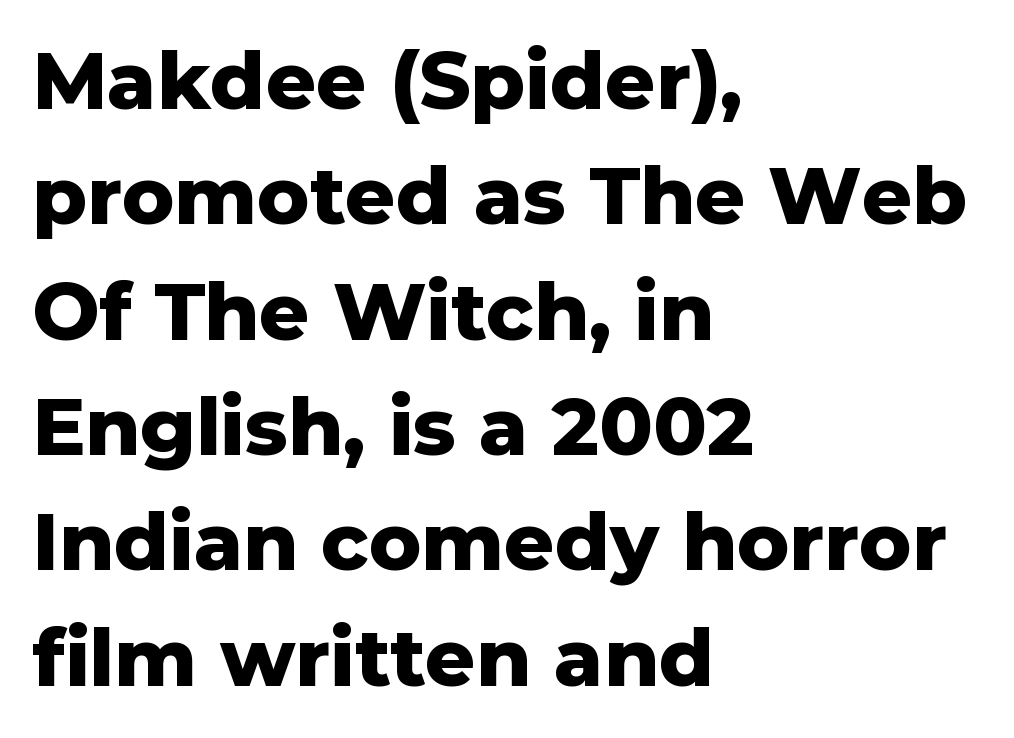
Q: Is the text bold? A: Yes.
Q: Is the text italic (slanted)? A: No, it is upright.
Q: Is the typeface a serif or a sans-serif typeface? A: Sans-serif.
Q: Is the text underlined? A: No.
Q: How is the paragraph aligned? A: Left-aligned.
Q: Is the spacing between letters normal or unusually wide? A: Normal.
Q: Is the spacing between lines tight, normal or loose? A: Normal.
Q: Width (condensed, normal, or wide)? A: Normal.
Q: Stroke contrast? A: Low.
Q: x-height? A: Medium.
Q: Monospaced? A: No.
